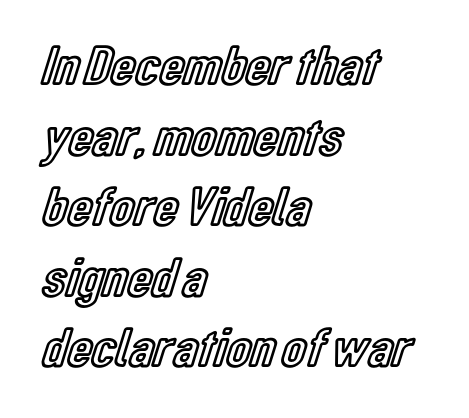
The image shows 56 px condensed type; set left-aligned, normal line spacing (1.26x), normal letter spacing, not underlined; a medium x-height.
